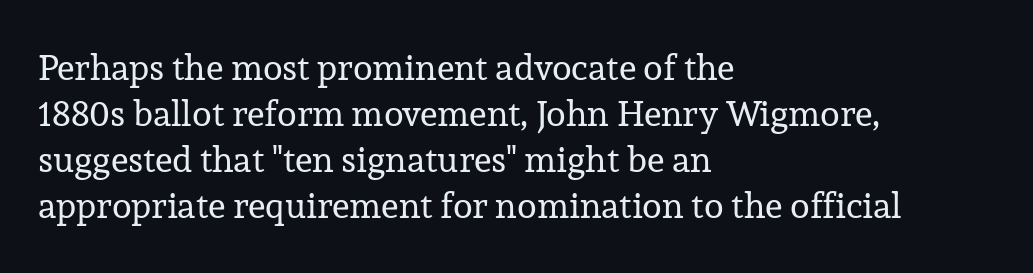
A typesetter would call this proportional, since set widths differ per character. Does the type have serifs? Yes, each stem ends in a small foot. Type without underlining. Quick note: interline space is typical.
